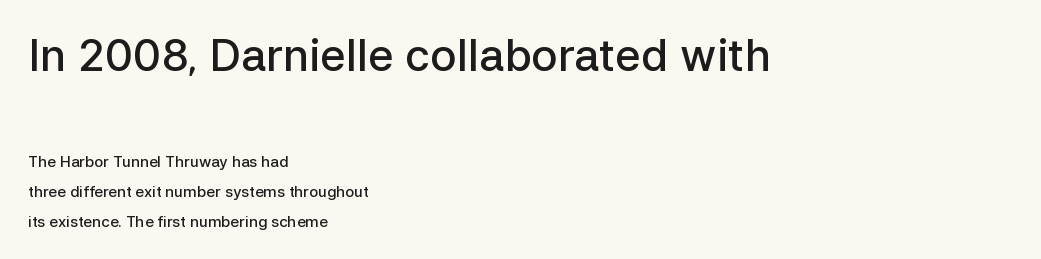
Typesetter's note — upper block bumped up in size, lower block left smaller. Just letters on the line, the space beneath them empty. Notice the wide empty band between every row — that's loose leading. Caption: standard tracking, unaltered. When letters stand straight like this, we call the style roman or upright.
